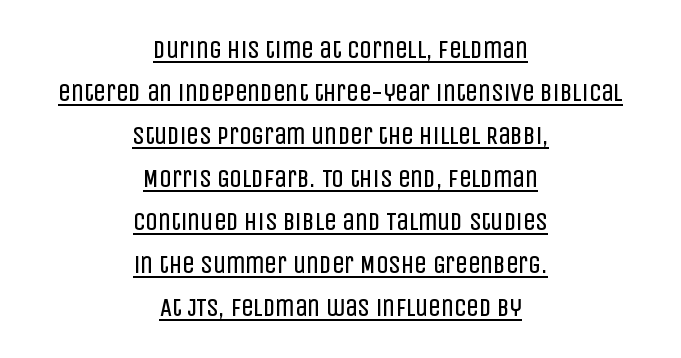
Summary of weight: not heavy and not bold. You could call the tracking neutral — neither tight nor loose. Somebody hit Ctrl+U on this one — the words are underlined. Reading down the block, each line starts at a different indent, mirrored at its end. You can tell it's not italic because the verticals are truly vertical.
